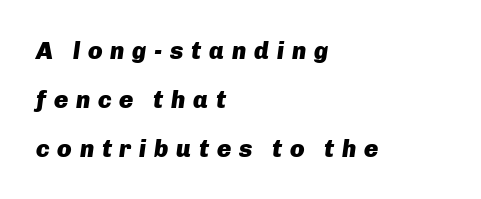
Q: Is the text bold? A: Yes.
Q: Is the text italic (slanted)? A: Yes, it leans right by about 8 degrees.
Q: Is the text underlined? A: No.
Q: How is the paragraph aligned? A: Left-aligned.
Q: Is the spacing between letters normal or unusually wide? A: Unusually wide.
Q: Is the spacing between lines tight, normal or loose? A: Loose.
